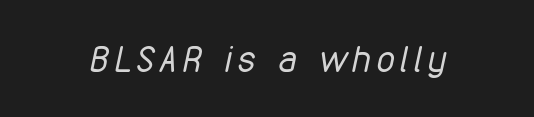
Varying glyph widths throughout — classic text-font behaviour. The specimen reads as italic at a glance. A quiet, ordinary-to-light weight characterises the typeface. Plain, unruled lines of type.
